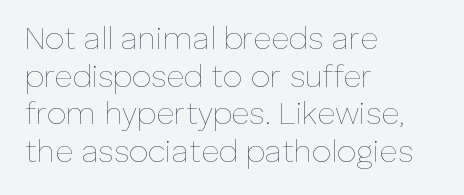
The image shows 31 px thin type, upright; set left-aligned, line spacing 1.21x, normal letter spacing, not underlined; low stroke contrast and a medium x-height.
